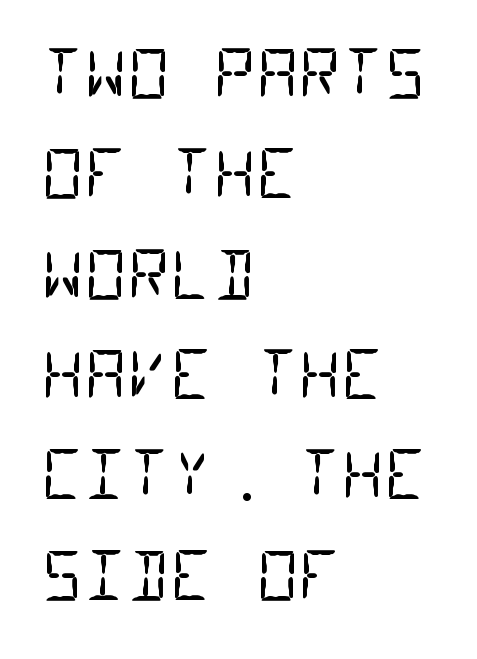
{"serif": "no", "bold": "no", "weight": "regular", "width": "condensed", "stroke_contrast": "low", "x_height": "large", "monospaced": "yes", "underline": "no", "align": "left", "line_spacing": "normal", "line_spacing_ratio": 1.52, "letter_spacing": "normal", "letter_spacing_em": 0.0, "glyph_px": 66}
